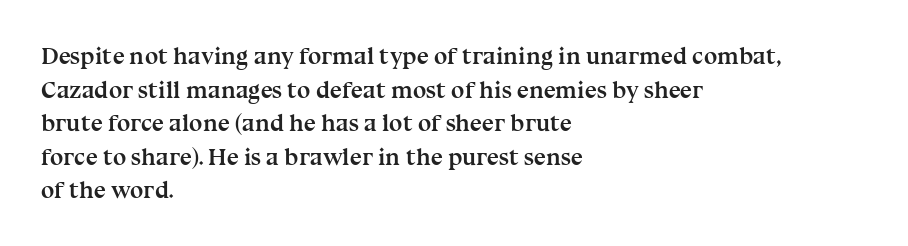
Any mark beneath the type? The region is blank. Regular leading. The face used here is rendered with its standard letterfit. These words are printed bold, with thick strokes throughout. Italic? Not at all — the glyphs are vertical. Left-aligned paragraph, ragged on the right.
